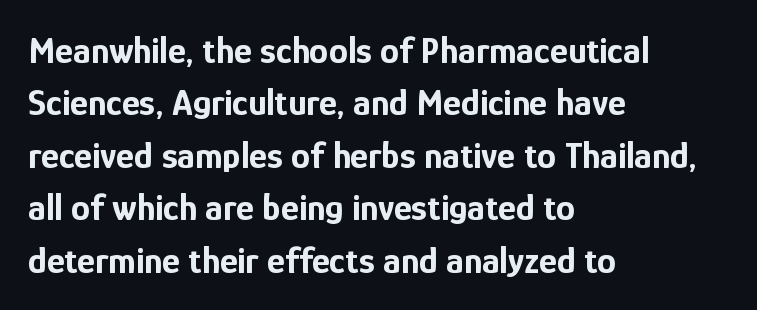
{"serif": "no", "italic": "no", "bold": "yes", "weight": "bold", "width": "condensed", "stroke_contrast": "low", "x_height": "medium", "monospaced": "no", "underline": "no", "align": "left", "line_spacing": "normal", "line_spacing_ratio": 1.38, "letter_spacing": "normal", "letter_spacing_em": 0.0, "glyph_px": 38}
